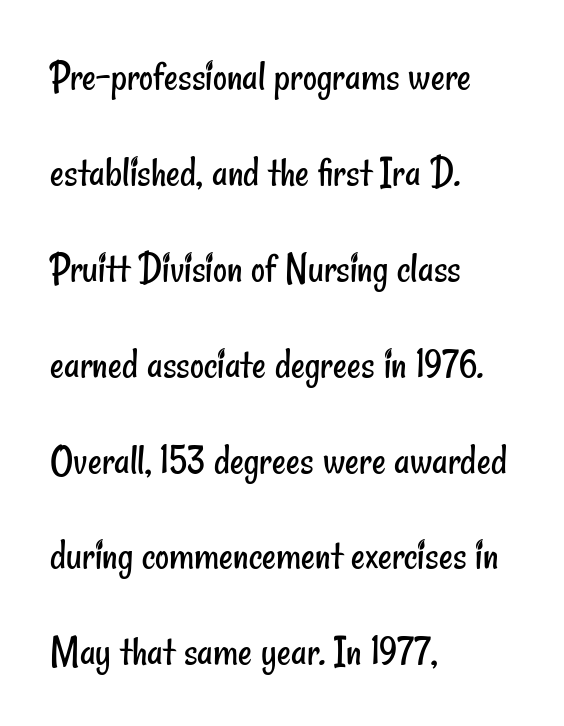
{"serif": "no", "bold": "no", "weight": "regular", "width": "condensed", "stroke_contrast": "low", "x_height": "small", "monospaced": "no", "underline": "no", "align": "left", "line_spacing": "loose", "line_spacing_ratio": 2.23, "letter_spacing": "normal", "letter_spacing_em": 0.0, "glyph_px": 43}
